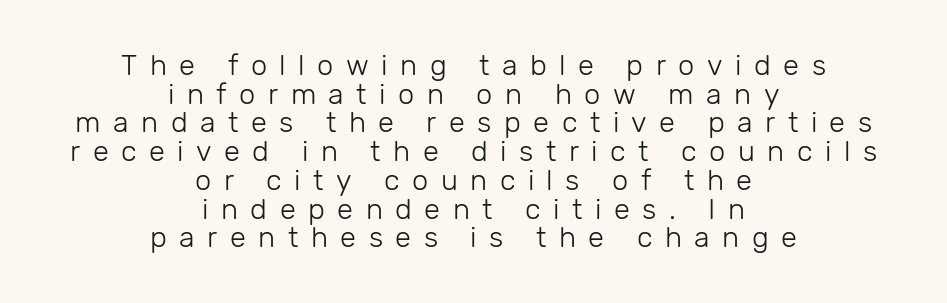
The image shows 29 px light sans-serif type, upright; set centered, tight line spacing (0.99x), unusually wide letter spacing (+0.43 em), not underlined; low stroke contrast and a medium x-height.
